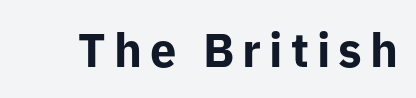
Q: Is the text bold? A: Yes.
Q: Is the text italic (slanted)? A: No, it is upright.
Q: Is the typeface a serif or a sans-serif typeface? A: Sans-serif.
Q: Is the text underlined? A: No.
Q: Width (condensed, normal, or wide)? A: Normal.
Q: Stroke contrast? A: Low.
Q: x-height? A: Medium.
Q: Monospaced? A: No.
